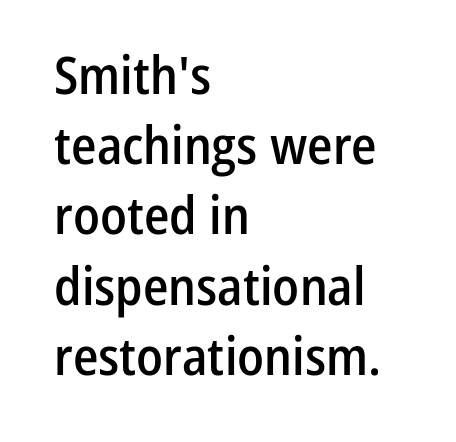
The image shows 52 px semibold, condensed sans-serif type, upright; set left-aligned, normal line spacing (1.35x), normal letter spacing, not underlined; low stroke contrast and a medium x-height.
